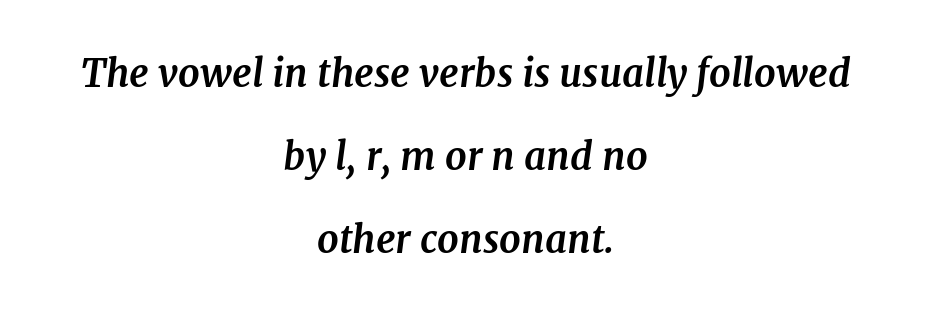
The image shows 38 px bold serif type, italic (leaning right); set centered, loose line spacing (2.18x), normal letter spacing, not underlined; medium stroke contrast and a medium x-height.
